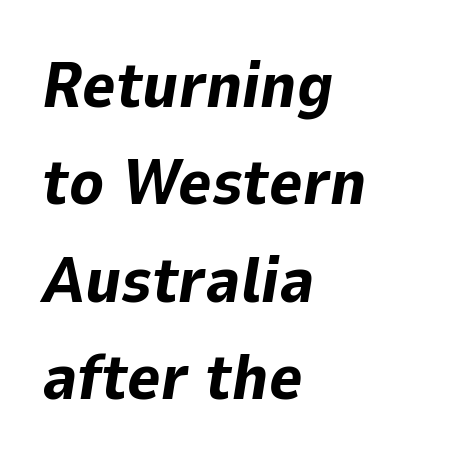
The image shows 64 px bold type, italic (leaning right); set left-aligned, normal line spacing (1.52x), normal letter spacing, not underlined; low stroke contrast and a medium x-height.
